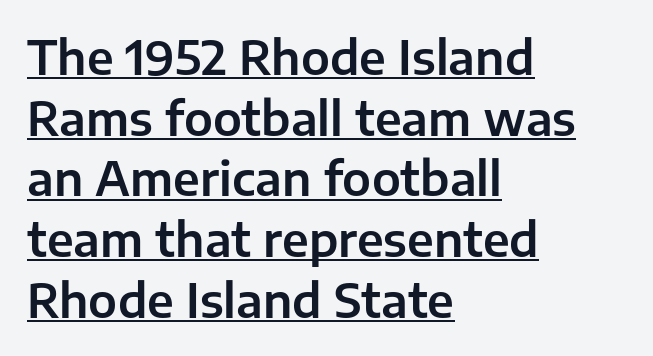
Q: Is the text italic (slanted)? A: No, it is upright.
Q: Is the typeface a serif or a sans-serif typeface? A: Sans-serif.
Q: Is the text underlined? A: Yes.
Q: How is the paragraph aligned? A: Left-aligned.
Q: Is the spacing between letters normal or unusually wide? A: Normal.
Q: Is the spacing between lines tight, normal or loose? A: Normal.
Q: Width (condensed, normal, or wide)? A: Normal.
Q: Stroke contrast? A: Low.
Q: x-height? A: Medium.
Q: Monospaced? A: No.
